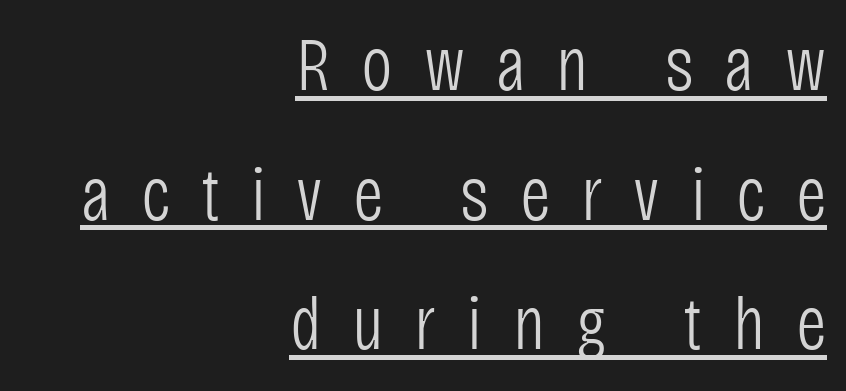
{"serif": "no", "italic": "no", "bold": "no", "weight": "light", "width": "condensed", "stroke_contrast": "low", "x_height": "large", "monospaced": "no", "underline": "yes", "align": "right", "line_spacing_ratio": 1.73, "letter_spacing": "wide", "letter_spacing_em": 0.41, "glyph_px": 75}
